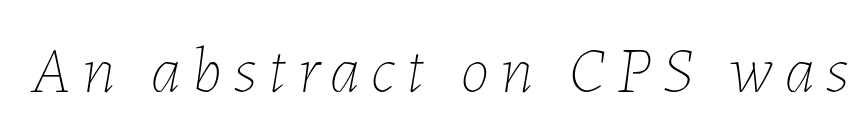
Stem width sits at or under what a default text font uses. Beneath every word, the page is bare. Proportional: the letters do not fall into vertical columns. Characters are canted at an angle relative to the baseline's perpendicular.
